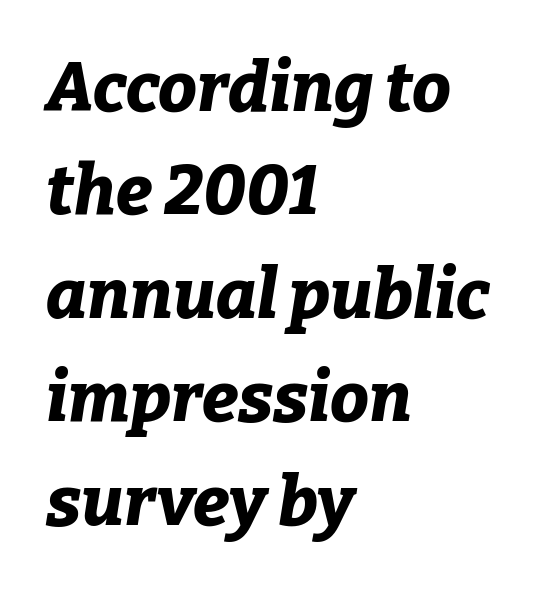
The text block is weighted toward the left margin, trailing off unevenly rightward. The type is set solid horizontally, with unmodified tracking. This sample has the flowing, uneven cadence of proportional lettering. The string is rendered with underlining switched off.
